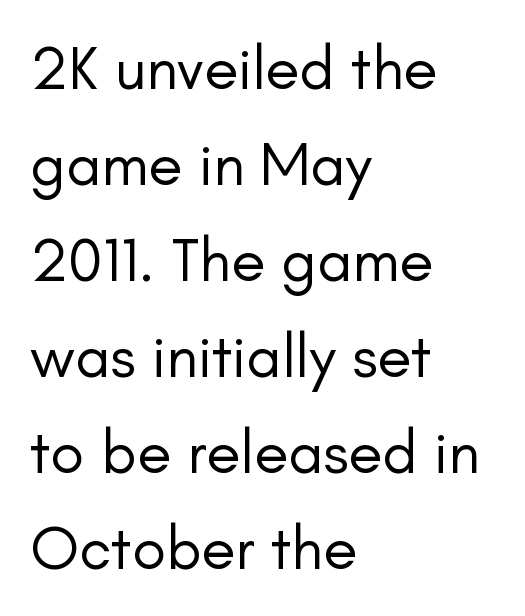
The image shows 62 px regular-weight sans-serif type, upright; set left-aligned, normal line spacing (1.55x), normal letter spacing, not underlined; low stroke contrast and a small x-height.
